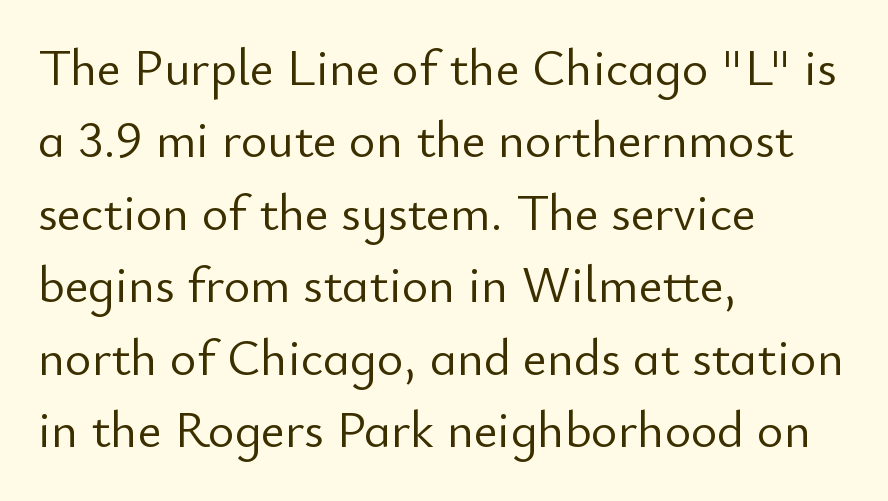
Q: Is the text bold? A: No.
Q: Is the text italic (slanted)? A: No, it is upright.
Q: Is the typeface a serif or a sans-serif typeface? A: Sans-serif.
Q: Is the text underlined? A: No.
Q: How is the paragraph aligned? A: Left-aligned.
Q: Is the spacing between letters normal or unusually wide? A: Normal.
Q: Is the spacing between lines tight, normal or loose? A: Normal.
Q: Width (condensed, normal, or wide)? A: Normal.
Q: Stroke contrast? A: Low.
Q: x-height? A: Small.
Q: Monospaced? A: No.
